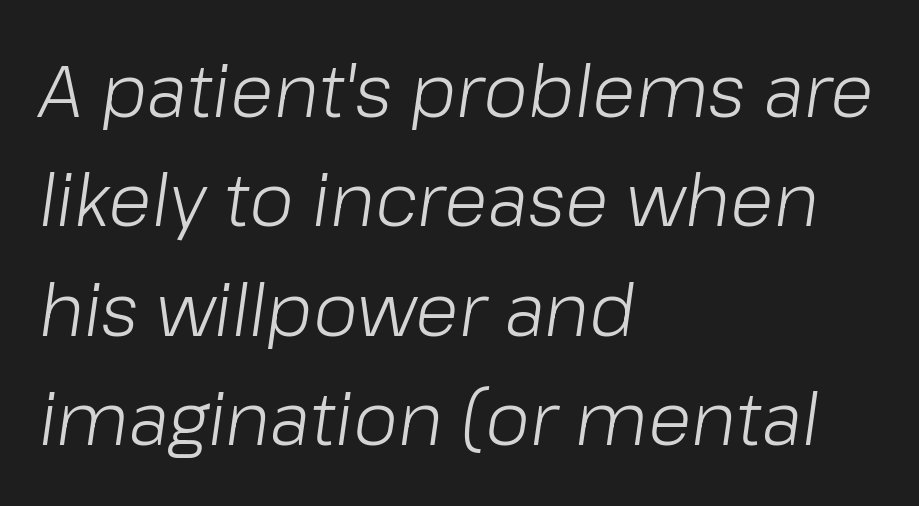
{"italic": "yes", "lean": "right", "slant_degrees": 8, "bold": "no", "weight": "light", "width": "normal", "stroke_contrast": "low", "x_height": "medium", "monospaced": "no", "underline": "no", "align": "left", "line_spacing": "normal", "line_spacing_ratio": 1.52, "letter_spacing": "normal", "letter_spacing_em": 0.0, "glyph_px": 72}
